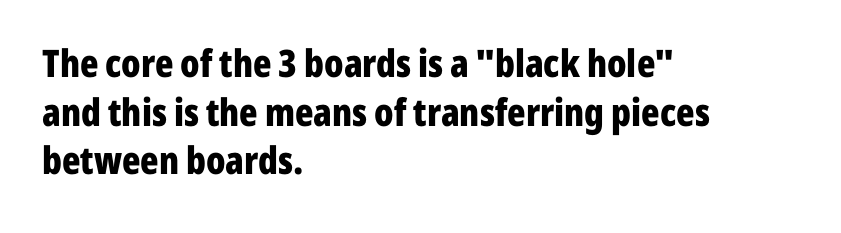
The image shows 38 px bold, condensed sans-serif type, upright; set left-aligned, normal line spacing (1.28x), normal letter spacing, not underlined; low stroke contrast and a medium x-height.
